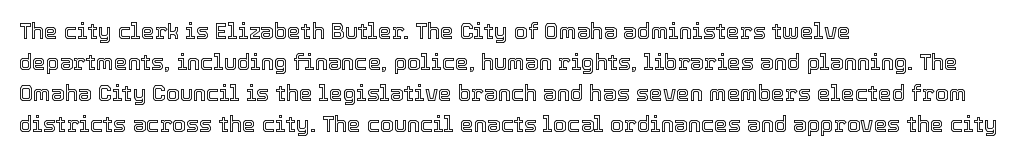
Q: Is the text italic (slanted)? A: No, it is upright.
Q: Is the text underlined? A: No.
Q: How is the paragraph aligned? A: Left-aligned.
Q: Is the spacing between letters normal or unusually wide? A: Normal.
Q: Is the spacing between lines tight, normal or loose? A: Normal.
